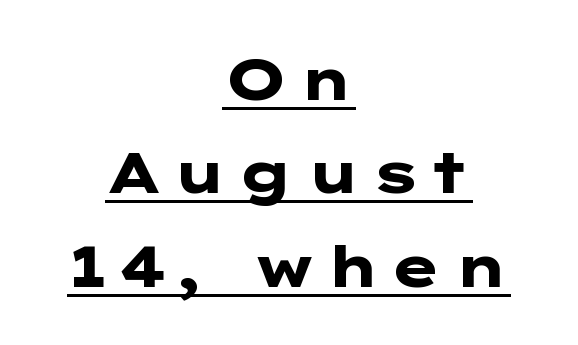
{"serif": "no", "italic": "no", "bold": "yes", "weight": "heavy", "width": "wide", "stroke_contrast": "low", "x_height": "medium", "underline": "yes", "align": "center", "line_spacing": "normal", "line_spacing_ratio": 1.64, "glyph_px": 57}
